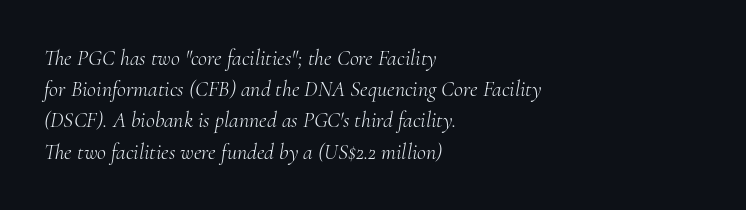
{"italic": "yes", "lean": "right", "slant_degrees": 10, "bold": "no", "underline": "no", "align": "left", "line_spacing": "normal", "line_spacing_ratio": 1.42, "letter_spacing": "normal", "letter_spacing_em": 0.0, "glyph_px": 22}
